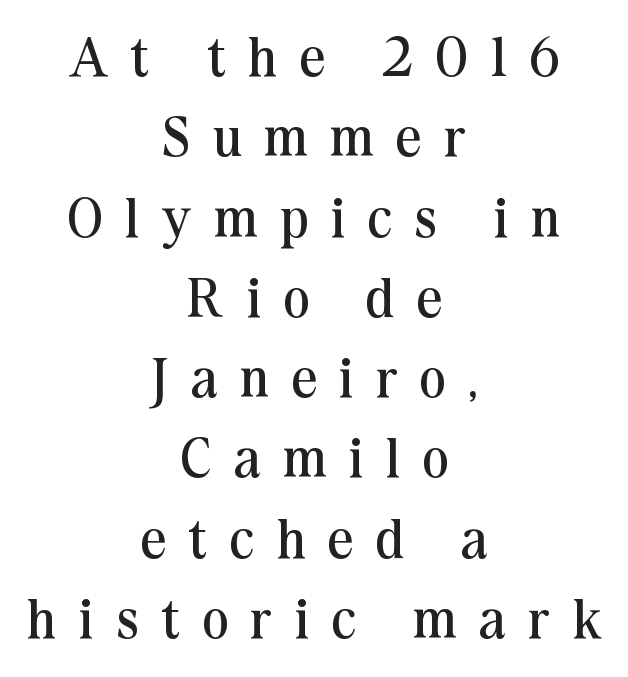
Each stroke keeps to a modest, everyday thickness or less. The block of text has a typical density, with ordinary space between rows. Proportional: the letters do not fall into vertical columns. Rendered with straight, roman letterforms. This rendering uses center alignment, leaving both contours irregular but symmetric.
